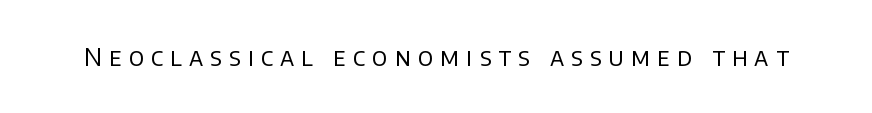
{"italic": "no", "bold": "no", "underline": "no", "letter_spacing": "wide", "letter_spacing_em": 0.3, "glyph_px": 24}
